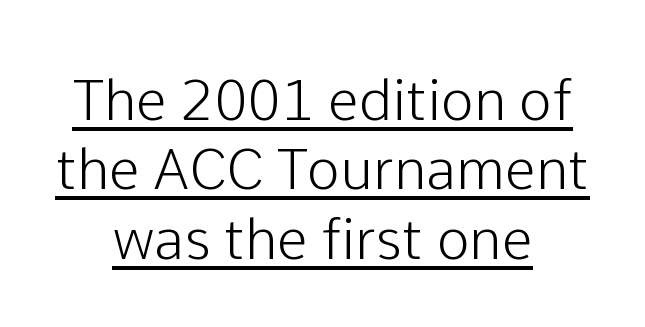
Q: Is the text italic (slanted)? A: No, it is upright.
Q: Is the typeface a serif or a sans-serif typeface? A: Sans-serif.
Q: Is the text underlined? A: Yes.
Q: How is the paragraph aligned? A: Centered.
Q: Is the spacing between letters normal or unusually wide? A: Normal.
Q: Width (condensed, normal, or wide)? A: Normal.
Q: Stroke contrast? A: Low.
Q: x-height? A: Medium.
Q: Monospaced? A: No.
